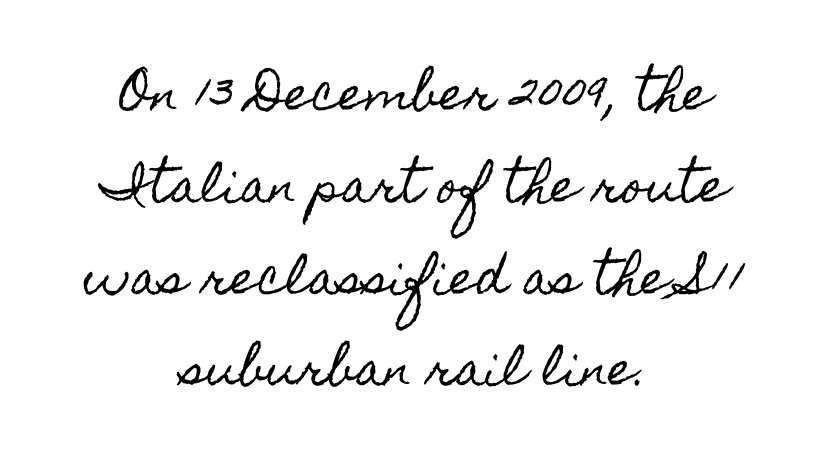
{"width": "condensed", "x_height": "small", "monospaced": "no", "underline": "no", "align": "center", "line_spacing": "loose", "line_spacing_ratio": 2.04, "letter_spacing": "normal", "letter_spacing_em": 0.0, "glyph_px": 45}
